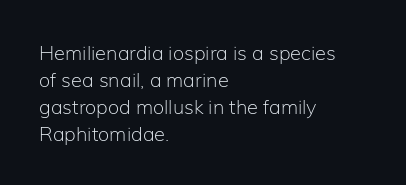
{"italic": "no", "bold": "no", "underline": "no", "align": "left", "line_spacing": "normal", "line_spacing_ratio": 1.35, "letter_spacing": "normal", "letter_spacing_em": 0.0, "glyph_px": 20}
